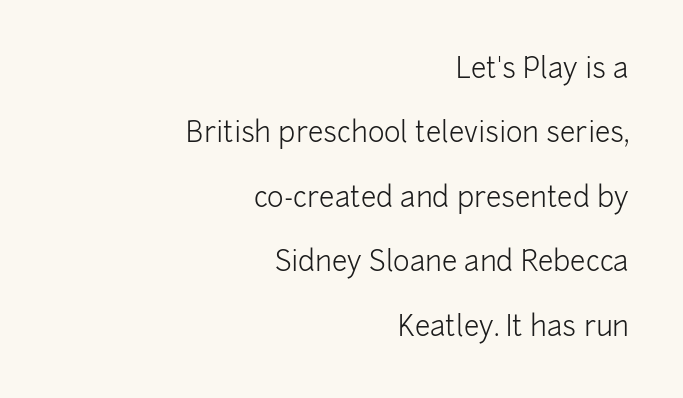
Q: Is the text bold? A: No.
Q: Is the text italic (slanted)? A: No, it is upright.
Q: Is the typeface a serif or a sans-serif typeface? A: Sans-serif.
Q: Is the text underlined? A: No.
Q: How is the paragraph aligned? A: Right-aligned.
Q: Is the spacing between letters normal or unusually wide? A: Normal.
Q: Is the spacing between lines tight, normal or loose? A: Loose.
Q: Width (condensed, normal, or wide)? A: Normal.
Q: Stroke contrast? A: Low.
Q: x-height? A: Medium.
Q: Monospaced? A: No.
